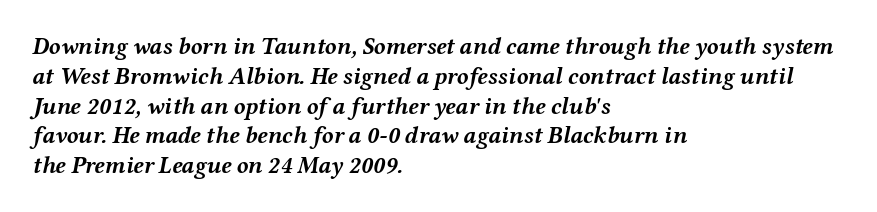
{"italic": "yes", "lean": "right", "slant_degrees": 12, "bold": "yes", "underline": "no", "align": "left", "line_spacing_ratio": 1.24, "letter_spacing": "normal", "letter_spacing_em": 0.0, "glyph_px": 24}
